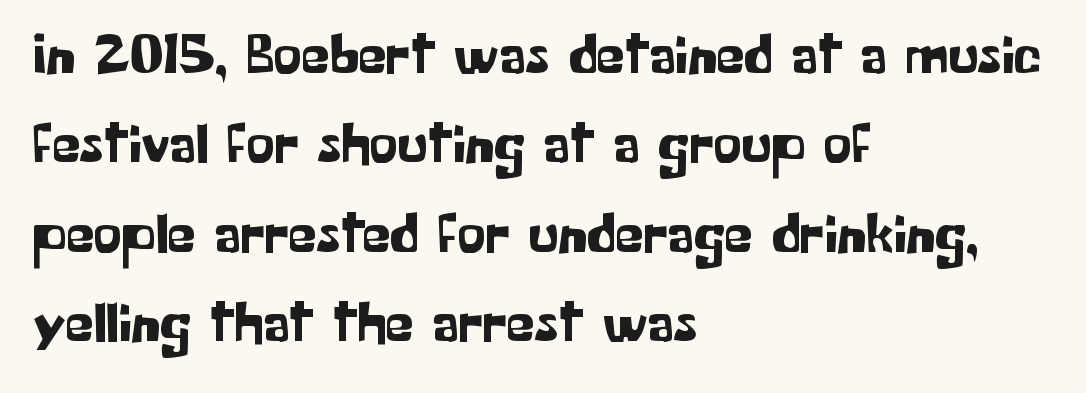
Anything drawn beneath the words? Only blank space. These lines are rendered in a variable-pitch font. You can tell from the bare stems that sans-serif type was used. If you drew a line through each stem, it would be perfectly vertical.
